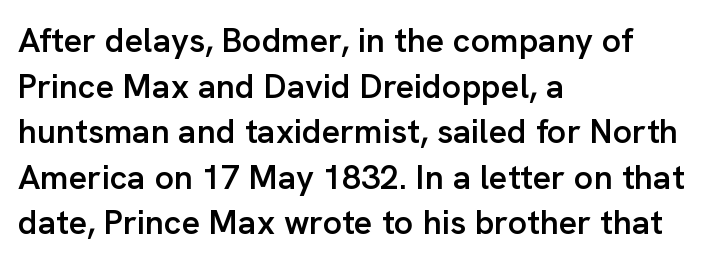
The image shows 34 px semibold sans-serif type, upright; set left-aligned, normal line spacing (1.34x), normal letter spacing, not underlined; low stroke contrast and a medium x-height.
